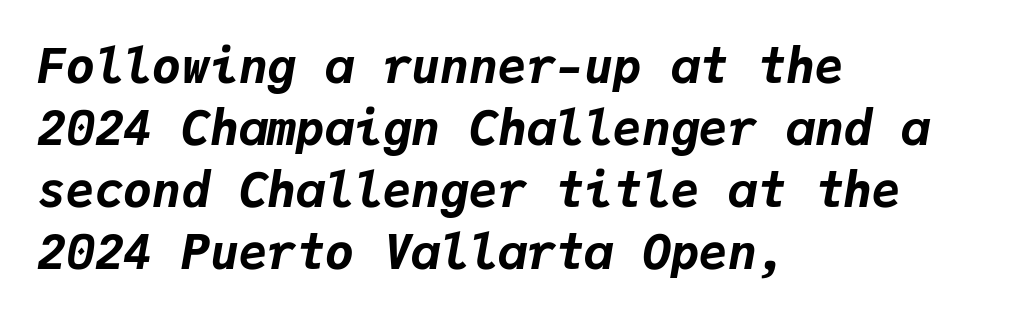
The passage is arranged the way most books set body copy — flush left. How are the letters spaced? Ordinarily, with no added tracking. Do the characters align in a grid? Yes, the font is monospaced. When letters slant like this, we call the style italic.
